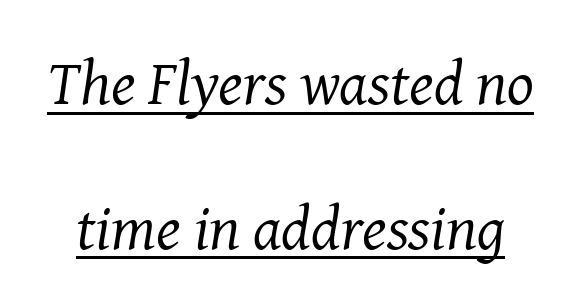
Is there much room between lines? Yes — plenty of vertical air separates them. Emphasis-style slanted type is in use. Each stroke keeps to a modest, everyday thickness or less. What stands out about the letter spacing? Nothing — it is the standard amount. In terms of letterform style, serifs are clearly present.
